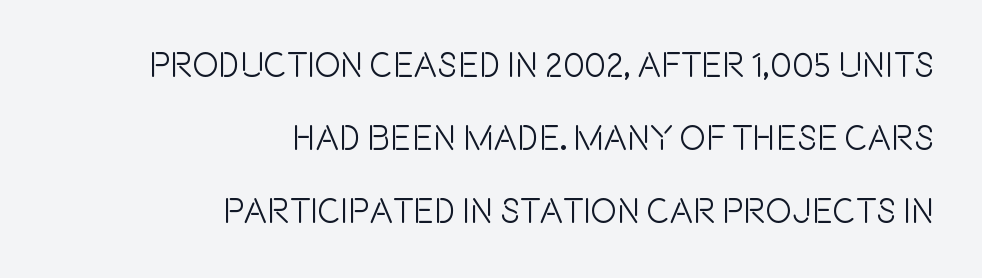
{"serif": "no", "italic": "no", "width": "condensed", "x_height": "large", "monospaced": "no", "underline": "no", "align": "right", "line_spacing": "loose", "line_spacing_ratio": 2.09, "letter_spacing": "normal", "letter_spacing_em": 0.0, "glyph_px": 35}
